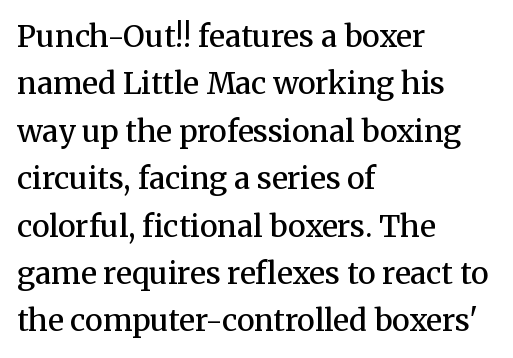
Is the block centered? No — it sits flush against the left margin. Plain, unruled lines of type. Leading matches the norm, producing a regular column. This sample has the flowing, uneven cadence of proportional lettering. The rendering uses a semibold face; strokes are thickened but not to full bold. The lettering stays uniformly vertical, giving the passage a roman look.
